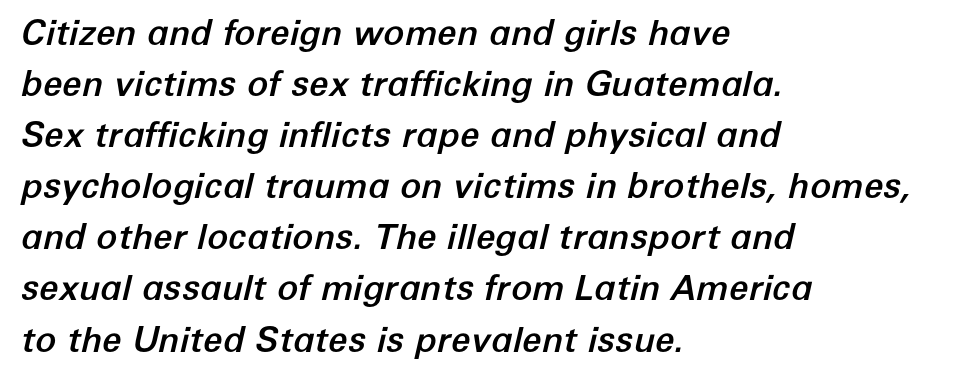
{"italic": "yes", "lean": "right", "slant_degrees": 12, "width": "normal", "stroke_contrast": "low", "x_height": "medium", "monospaced": "no", "underline": "no", "align": "left", "line_spacing": "normal", "line_spacing_ratio": 1.46, "letter_spacing": "normal", "letter_spacing_em": 0.0, "glyph_px": 35}
